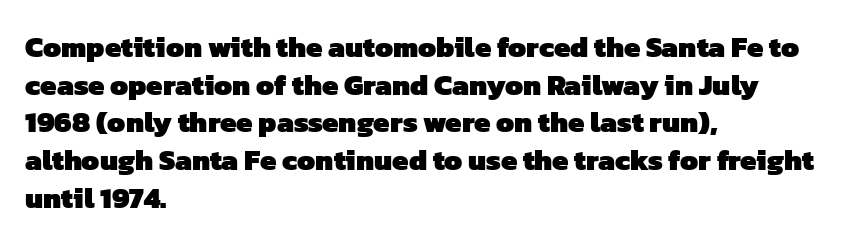
{"serif": "no", "bold": "yes", "weight": "heavy", "width": "normal", "stroke_contrast": "low", "x_height": "medium", "monospaced": "no", "underline": "no", "align": "left", "line_spacing": "normal", "line_spacing_ratio": 1.3, "letter_spacing": "normal", "letter_spacing_em": 0.0, "glyph_px": 29}
